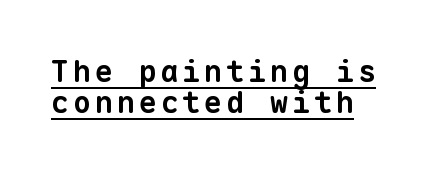
{"serif": "no", "bold": "yes", "weight": "bold", "width": "normal", "stroke_contrast": "low", "x_height": "medium", "monospaced": "yes", "underline": "yes", "line_spacing": "tight", "line_spacing_ratio": 1.05, "glyph_px": 30}
